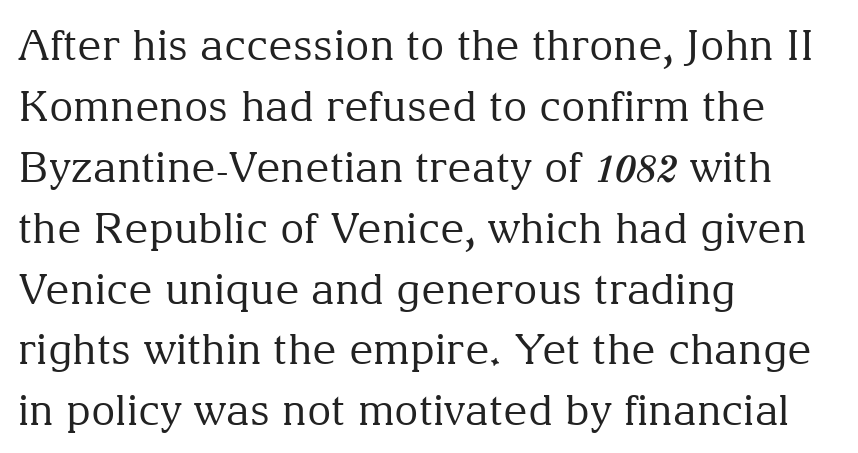
Q: Is the text bold? A: No.
Q: Is the text italic (slanted)? A: No, it is upright.
Q: Is the typeface a serif or a sans-serif typeface? A: Serif.
Q: Is the text underlined? A: No.
Q: How is the paragraph aligned? A: Left-aligned.
Q: Is the spacing between letters normal or unusually wide? A: Normal.
Q: Is the spacing between lines tight, normal or loose? A: Normal.
Q: Width (condensed, normal, or wide)? A: Normal.
Q: Stroke contrast? A: Medium.
Q: x-height? A: Medium.
Q: Monospaced? A: No.
